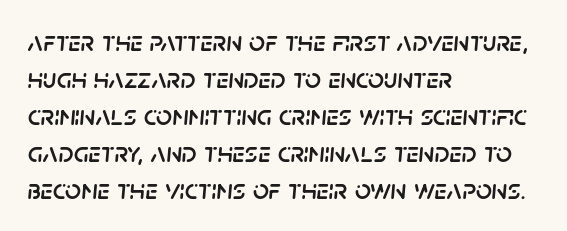
Q: Is the text italic (slanted)? A: Yes, it leans right by about 5 degrees.
Q: Is the text underlined? A: No.
Q: How is the paragraph aligned? A: Left-aligned.
Q: Is the spacing between letters normal or unusually wide? A: Normal.
Q: Is the spacing between lines tight, normal or loose? A: Normal.
Q: Width (condensed, normal, or wide)? A: Normal.
Q: Stroke contrast? A: Low.
Q: x-height? A: Large.
Q: Monospaced? A: No.
